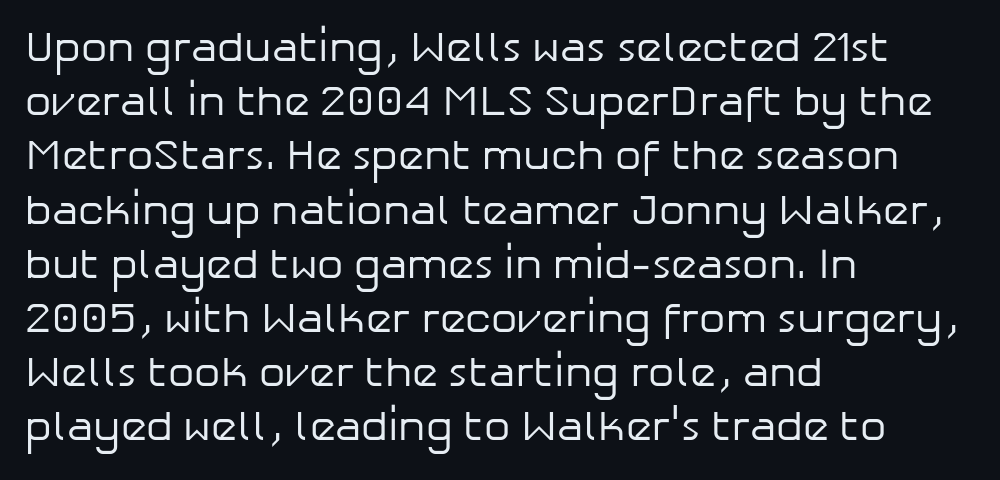
The strokes carry an ordinary text weight at most. Descenders hang freely into open space. Where is the straight margin? On the left. Each letter keeps its own natural width here, so spacing adapts to shape. Is the letter spacing exaggerated? No — it looks like the ordinary default. How would I describe the line gaps? Plain and ordinary.
